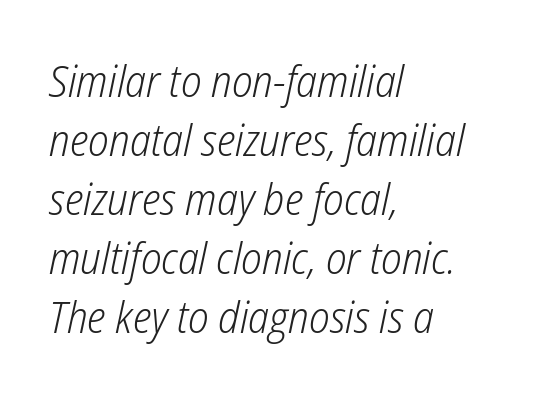
{"italic": "yes", "lean": "right", "slant_degrees": 12, "bold": "no", "weight": "light", "width": "condensed", "stroke_contrast": "low", "x_height": "medium", "monospaced": "no", "underline": "no", "align": "left", "line_spacing": "normal", "line_spacing_ratio": 1.34, "letter_spacing": "normal", "letter_spacing_em": 0.0, "glyph_px": 44}
